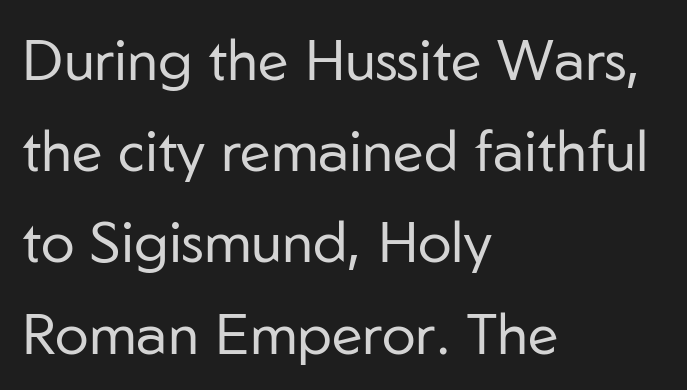
{"serif": "no", "italic": "no", "bold": "no", "weight": "regular", "width": "normal", "stroke_contrast": "low", "x_height": "medium", "monospaced": "no", "underline": "no", "align": "left", "line_spacing": "normal", "line_spacing_ratio": 1.6, "letter_spacing": "normal", "letter_spacing_em": 0.0, "glyph_px": 57}
